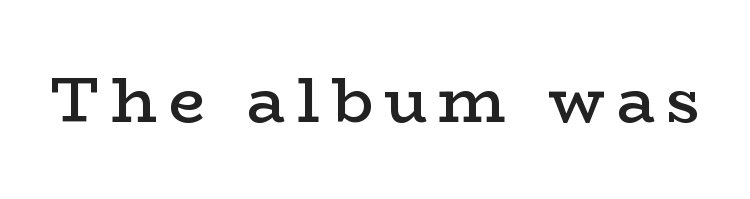
Q: Is the text bold? A: Semi-bold.
Q: Is the text italic (slanted)? A: No, it is upright.
Q: Is the typeface a serif or a sans-serif typeface? A: Serif.
Q: Is the text underlined? A: No.
Q: Width (condensed, normal, or wide)? A: Wide.
Q: Stroke contrast? A: Low.
Q: x-height? A: Medium.
Q: Monospaced? A: No.
